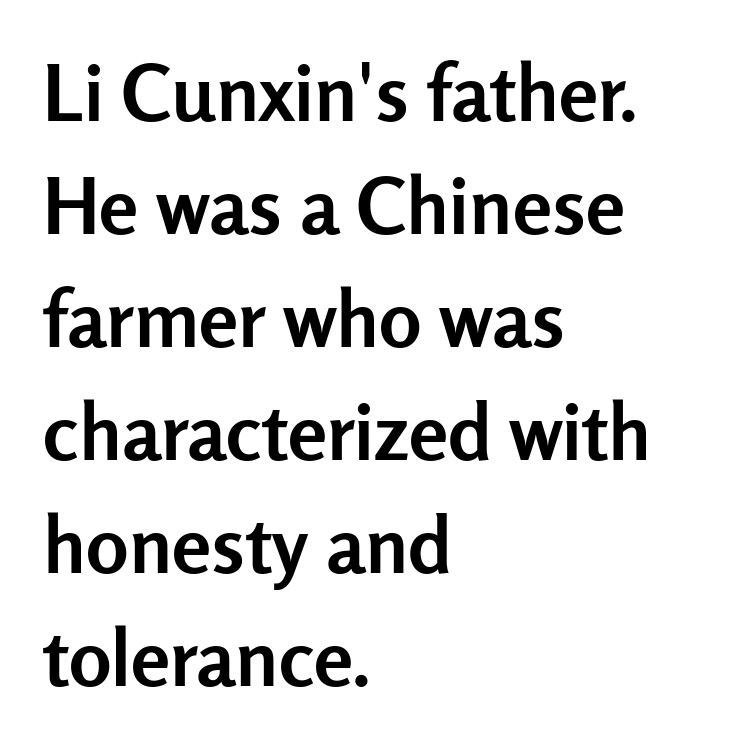
Chunky letters — that's bold for sure. The specimen reads as upright at a glance. How would I describe the line gaps? Plain and ordinary. Every row of glyphs begins at an identical x-position on the left. Letter spacing: default. The area under the type is left untouched.
